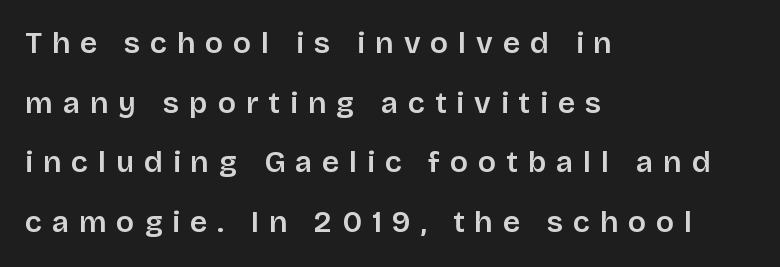
The image shows 30 px semibold sans-serif type, upright; set left-aligned, loose line spacing (1.99x), unusually wide letter spacing (+0.33 em), not underlined; low stroke contrast and a large x-height.
